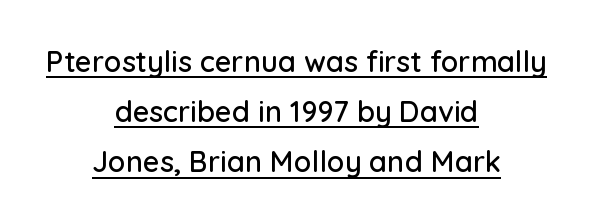
Q: Is the text italic (slanted)? A: No, it is upright.
Q: Is the typeface a serif or a sans-serif typeface? A: Sans-serif.
Q: Is the text underlined? A: Yes.
Q: How is the paragraph aligned? A: Centered.
Q: Is the spacing between letters normal or unusually wide? A: Normal.
Q: Width (condensed, normal, or wide)? A: Normal.
Q: Stroke contrast? A: Low.
Q: x-height? A: Medium.
Q: Monospaced? A: No.
